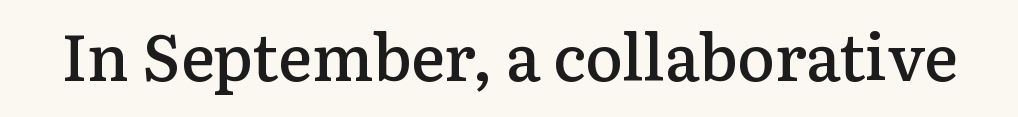
{"serif": "yes", "italic": "no", "bold": "semi", "weight": "semibold", "width": "normal", "stroke_contrast": "low", "x_height": "medium", "monospaced": "no", "underline": "no", "letter_spacing": "normal", "letter_spacing_em": 0.0, "glyph_px": 64}
